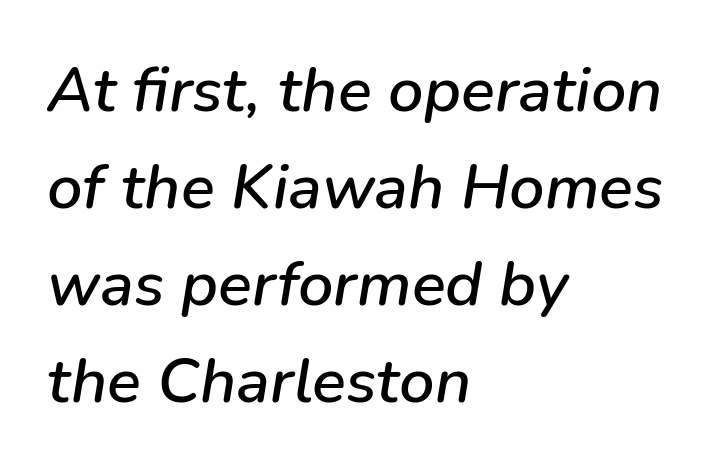
{"italic": "yes", "lean": "right", "slant_degrees": 9, "width": "normal", "stroke_contrast": "low", "x_height": "medium", "monospaced": "no", "underline": "no", "align": "left", "line_spacing": "normal", "line_spacing_ratio": 1.54, "letter_spacing": "normal", "letter_spacing_em": 0.0, "glyph_px": 63}
